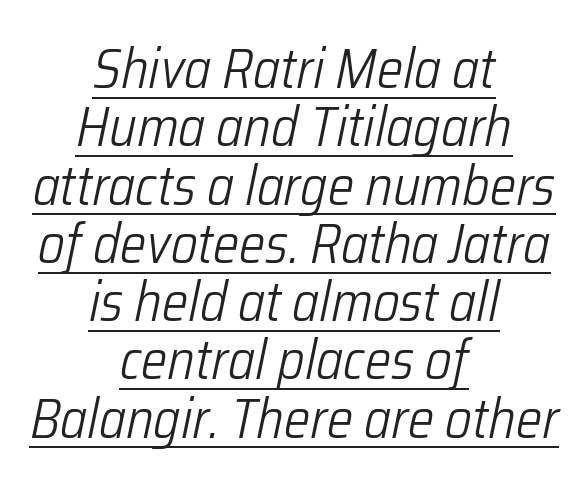
The image shows 55 px light, condensed type, italic (leaning right); set centered, tight line spacing (1.06x), normal letter spacing, underlined; low stroke contrast and a medium x-height.
